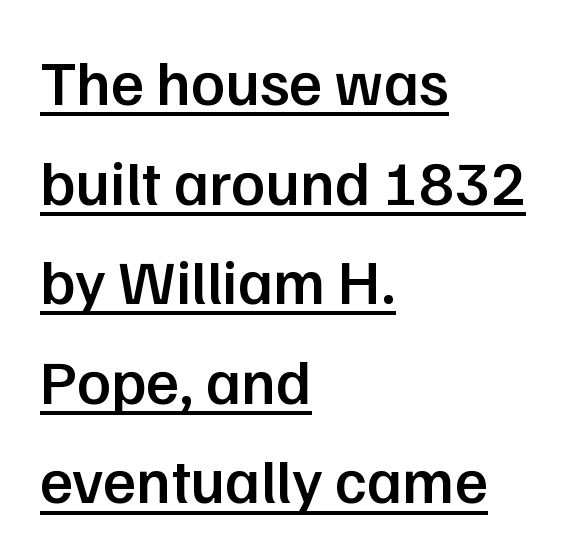
Q: Is the text bold? A: Semi-bold.
Q: Is the text italic (slanted)? A: No, it is upright.
Q: Is the typeface a serif or a sans-serif typeface? A: Sans-serif.
Q: Is the text underlined? A: Yes.
Q: How is the paragraph aligned? A: Left-aligned.
Q: Is the spacing between letters normal or unusually wide? A: Normal.
Q: Is the spacing between lines tight, normal or loose? A: Normal.
Q: Width (condensed, normal, or wide)? A: Normal.
Q: Stroke contrast? A: Low.
Q: x-height? A: Medium.
Q: Monospaced? A: No.
